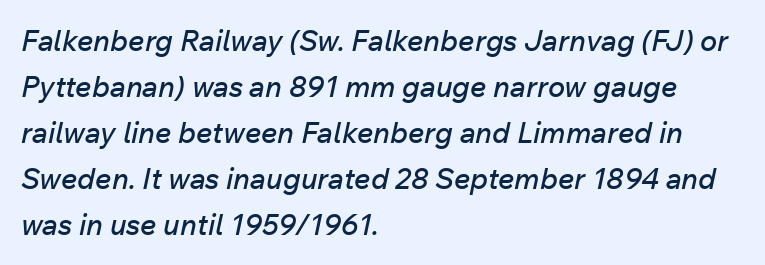
{"italic": "yes", "lean": "right", "slant_degrees": 12, "width": "normal", "stroke_contrast": "low", "x_height": "medium", "monospaced": "no", "underline": "no", "align": "left", "line_spacing": "normal", "line_spacing_ratio": 1.59, "letter_spacing": "normal", "letter_spacing_em": 0.0, "glyph_px": 29}
